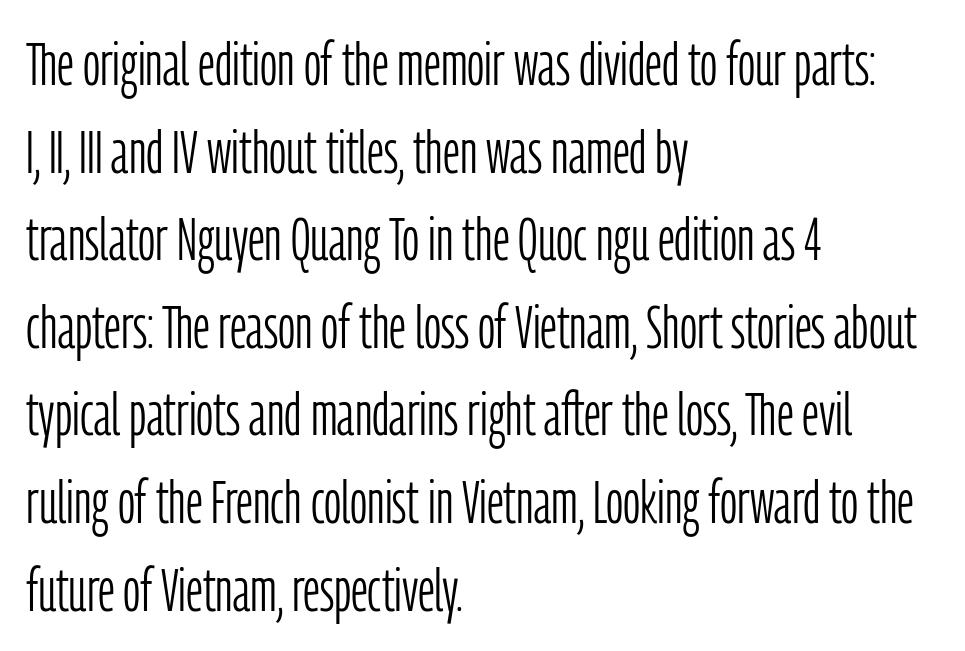
Q: Is the text bold? A: No.
Q: Is the text italic (slanted)? A: No, it is upright.
Q: Is the typeface a serif or a sans-serif typeface? A: Sans-serif.
Q: Is the text underlined? A: No.
Q: How is the paragraph aligned? A: Left-aligned.
Q: Is the spacing between letters normal or unusually wide? A: Normal.
Q: Is the spacing between lines tight, normal or loose? A: Normal.
Q: Width (condensed, normal, or wide)? A: Condensed.
Q: Stroke contrast? A: Low.
Q: x-height? A: Medium.
Q: Monospaced? A: No.
